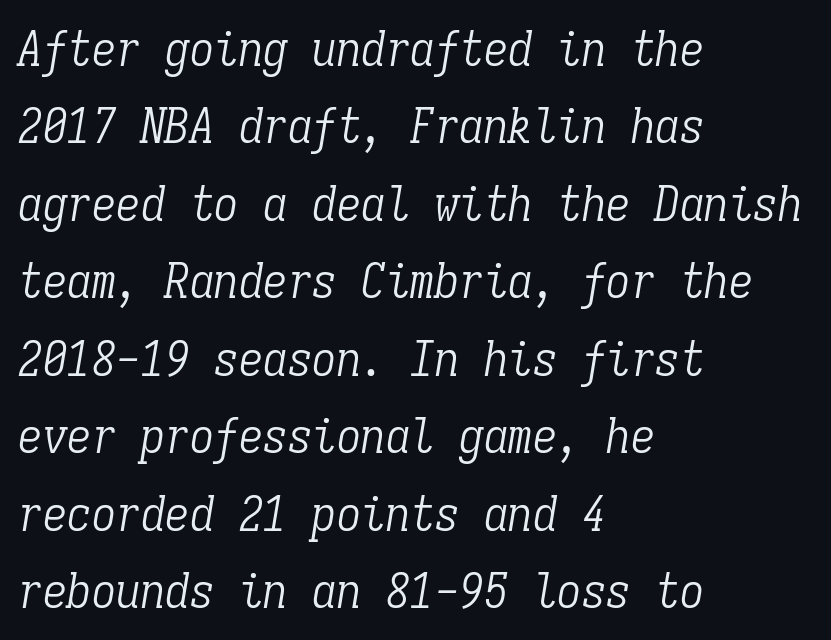
{"serif": "yes", "italic": "yes", "lean": "right", "slant_degrees": 9, "bold": "no", "weight": "light", "width": "condensed", "stroke_contrast": "low", "x_height": "medium", "monospaced": "yes", "underline": "no", "align": "left", "line_spacing": "normal", "line_spacing_ratio": 1.58, "letter_spacing": "normal", "letter_spacing_em": 0.0, "glyph_px": 49}
